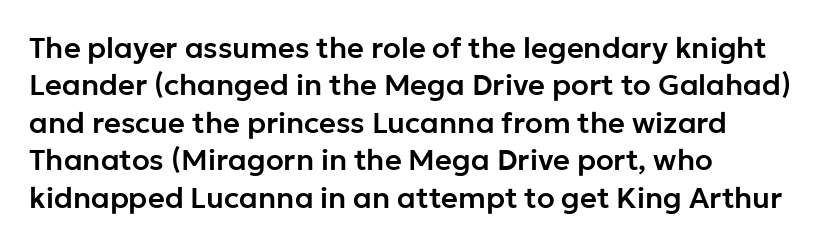
{"serif": "no", "italic": "no", "width": "normal", "stroke_contrast": "low", "x_height": "medium", "monospaced": "no", "underline": "no", "align": "left", "line_spacing": "normal", "line_spacing_ratio": 1.29, "letter_spacing": "normal", "letter_spacing_em": 0.0, "glyph_px": 29}
